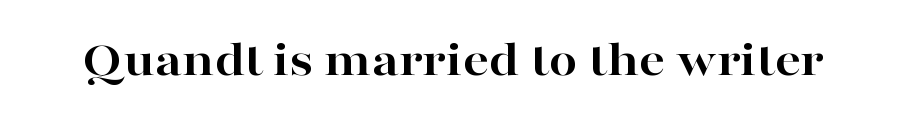
Q: Is the text bold? A: Yes.
Q: Is the text italic (slanted)? A: No, it is upright.
Q: Is the typeface a serif or a sans-serif typeface? A: Serif.
Q: Is the text underlined? A: No.
Q: Is the spacing between letters normal or unusually wide? A: Normal.
Q: Width (condensed, normal, or wide)? A: Wide.
Q: Stroke contrast? A: High.
Q: x-height? A: Medium.
Q: Monospaced? A: No.
